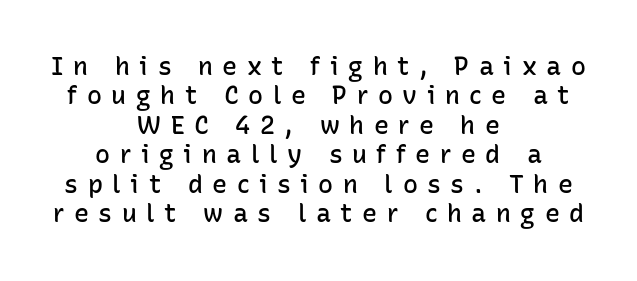
Q: Is the text bold? A: Semi-bold.
Q: Is the text italic (slanted)? A: No, it is upright.
Q: Is the text underlined? A: No.
Q: How is the paragraph aligned? A: Centered.
Q: Is the spacing between letters normal or unusually wide? A: Unusually wide.
